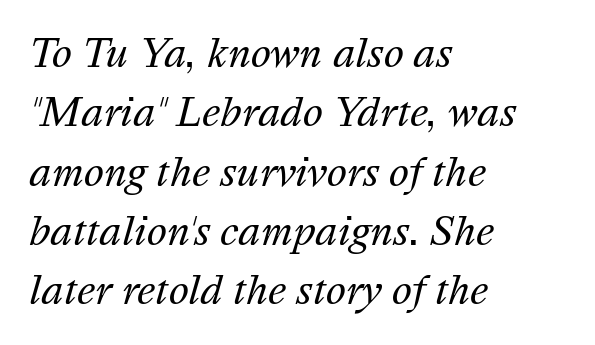
{"italic": "yes", "lean": "right", "slant_degrees": 16, "bold": "no", "weight": "regular", "width": "normal", "stroke_contrast": "medium", "x_height": "medium", "monospaced": "no", "underline": "no", "align": "left", "line_spacing": "normal", "line_spacing_ratio": 1.56, "letter_spacing": "normal", "letter_spacing_em": 0.0, "glyph_px": 38}
